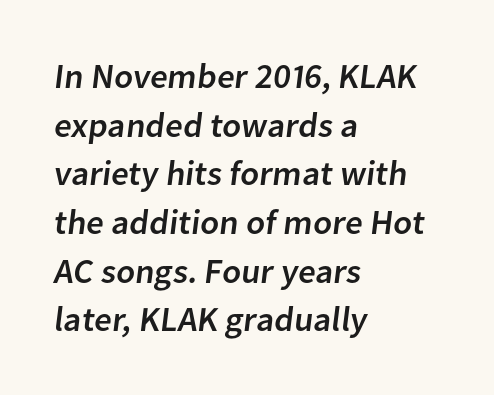
Q: Is the typeface a serif or a sans-serif typeface? A: Sans-serif.
Q: Is the text underlined? A: No.
Q: How is the paragraph aligned? A: Left-aligned.
Q: Is the spacing between letters normal or unusually wide? A: Normal.
Q: Is the spacing between lines tight, normal or loose? A: Normal.
Q: Width (condensed, normal, or wide)? A: Normal.
Q: Stroke contrast? A: Low.
Q: x-height? A: Medium.
Q: Monospaced? A: No.
